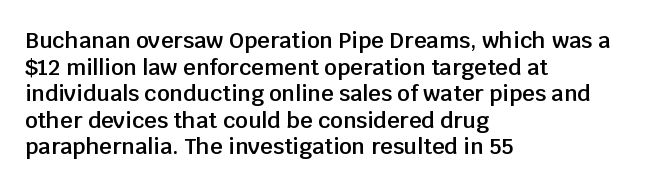
No word sits above an underline. The setting favours the left margin, as ordinary paragraphs usually do. This is the in-between weight designers call semibold or demi. This is the regular roman posture of the typeface. Observe the ordinary spacing: letters are neighbours, not strangers.
